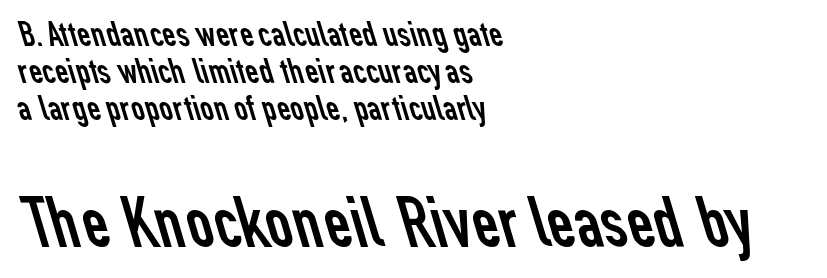
{"serif": "no", "bold": "no", "weight": "regular", "width": "normal", "stroke_contrast": "low", "x_height": "medium", "monospaced": "no", "underline": "no", "align": "left", "line_spacing": "tight", "line_spacing_ratio": 1.0, "letter_spacing": "normal", "letter_spacing_em": 0.0, "larger_block": "second", "size_ratio": 2.0, "glyph_px": 74}
